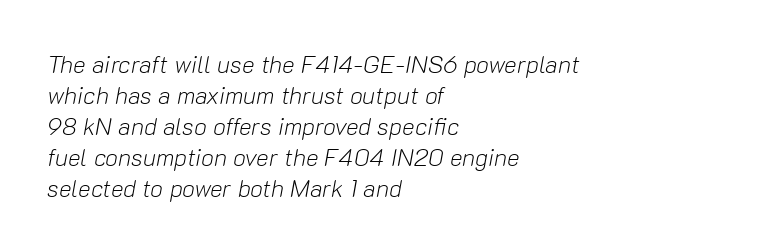
Where is the straight margin? On the left. This sample uses plain, unmodified letter spacing. Normally led — the rows are evenly, conventionally spaced. Ink coverage per letter is moderate at most.
